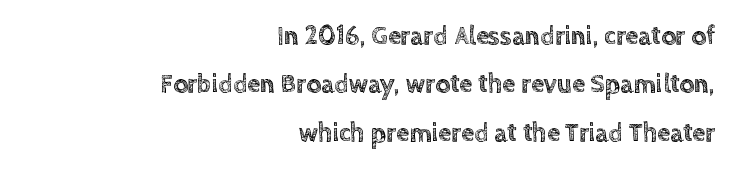
{"italic": "no", "underline": "no", "align": "right", "line_spacing_ratio": 1.86, "letter_spacing": "normal", "letter_spacing_em": 0.0, "glyph_px": 26}
